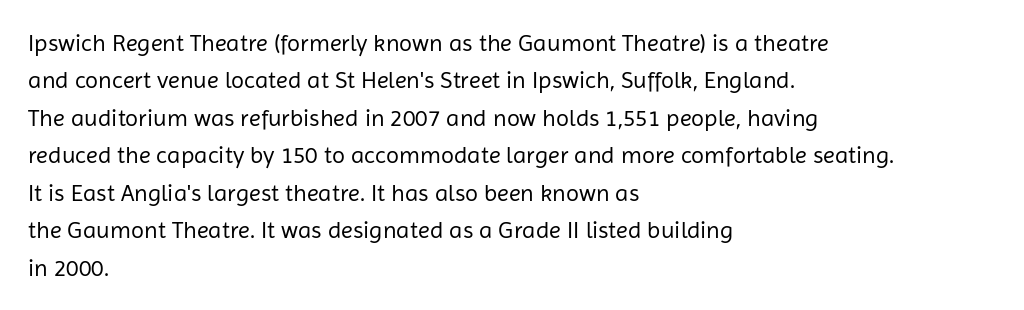
Evenly set lines give the paragraph a standard silhouette. Here the glyphs are tracked normally, forming tight word shapes. Rule under the text: the space is simply empty. Italic? Not at all — the glyphs are vertical. These glyphs show unthickened strokes, regular width or finer.
